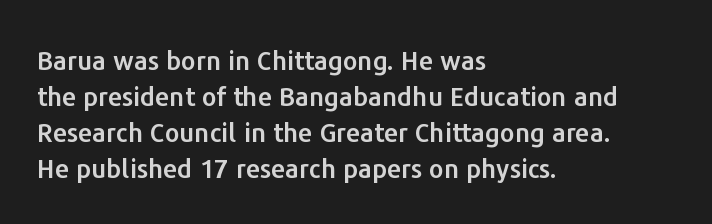
The image shows 26 px text type, upright; set left-aligned, normal line spacing (1.38x), normal letter spacing, not underlined.
